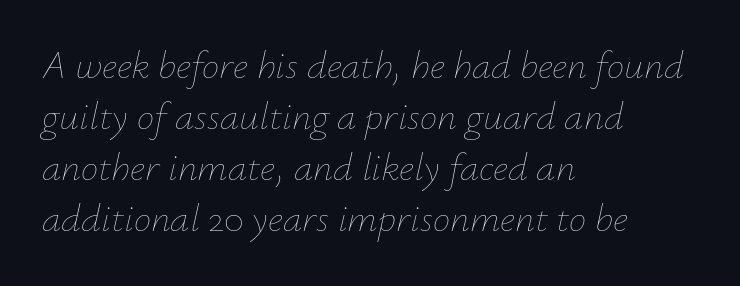
The image shows 39 px thin type, italic (leaning right); set left-aligned, normal line spacing (1.31x), normal letter spacing, not underlined; low stroke contrast and a small x-height.
